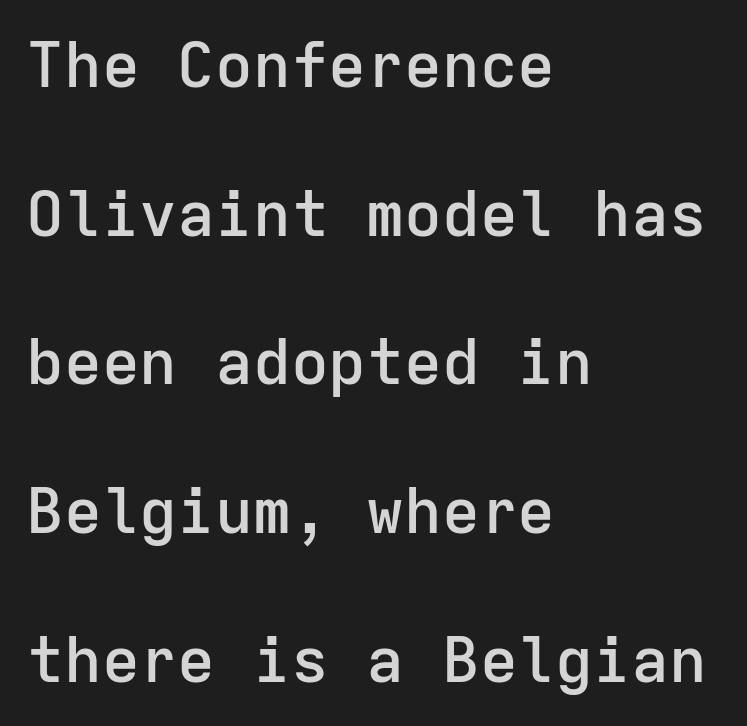
The image shows 63 px semibold sans-serif type, upright, monospaced; set left-aligned, loose line spacing (2.36x), normal letter spacing, not underlined; low stroke contrast and a medium x-height.
